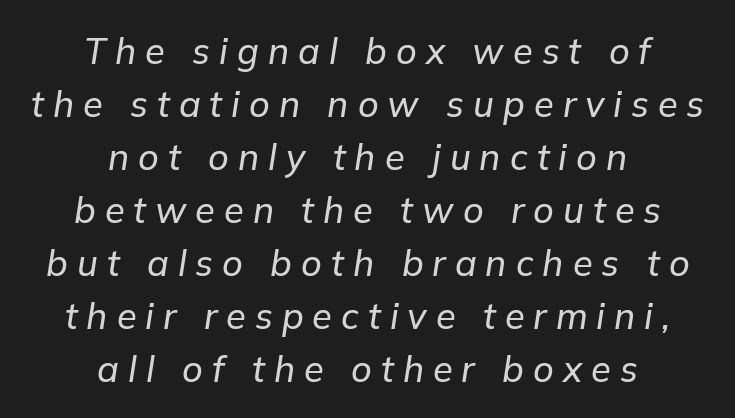
Q: Is the text italic (slanted)? A: Yes, it leans right by about 9 degrees.
Q: Is the text underlined? A: No.
Q: How is the paragraph aligned? A: Centered.
Q: Is the spacing between letters normal or unusually wide? A: Unusually wide.
Q: Is the spacing between lines tight, normal or loose? A: Normal.
Q: Width (condensed, normal, or wide)? A: Normal.
Q: Stroke contrast? A: Low.
Q: x-height? A: Medium.
Q: Monospaced? A: No.
